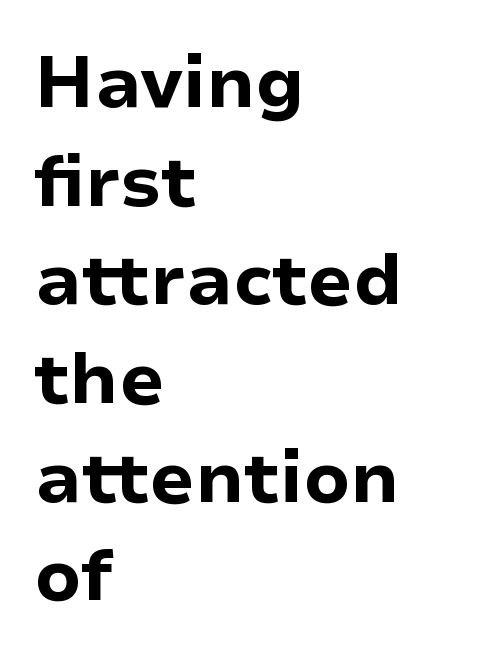
{"serif": "no", "italic": "no", "bold": "yes", "weight": "bold", "width": "normal", "stroke_contrast": "low", "x_height": "medium", "monospaced": "no", "underline": "no", "align": "left", "line_spacing": "normal", "line_spacing_ratio": 1.37, "letter_spacing": "normal", "letter_spacing_em": 0.0, "glyph_px": 72}
